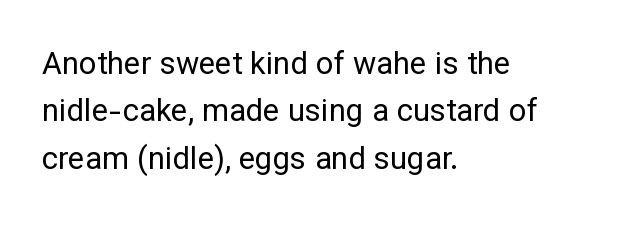
{"serif": "no", "italic": "no", "bold": "no", "weight": "regular", "width": "normal", "stroke_contrast": "low", "x_height": "medium", "monospaced": "no", "underline": "no", "align": "left", "line_spacing": "normal", "line_spacing_ratio": 1.53, "letter_spacing": "normal", "letter_spacing_em": 0.0, "glyph_px": 31}
